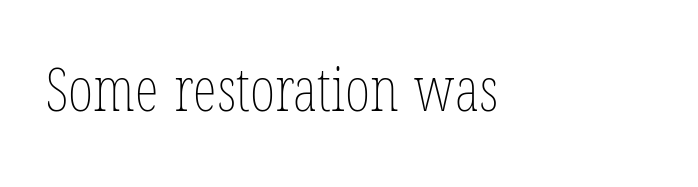
The passage shown has conventional tracking throughout. Looks like regular typesetting: each glyph gets only the width it needs. Stroke mass is kept to a normal reading level or below. Decoration check: the copy has no underline. The type sits square on the baseline with zero lean. Notice how the passage keeps a crisp vertical edge on the left only.
